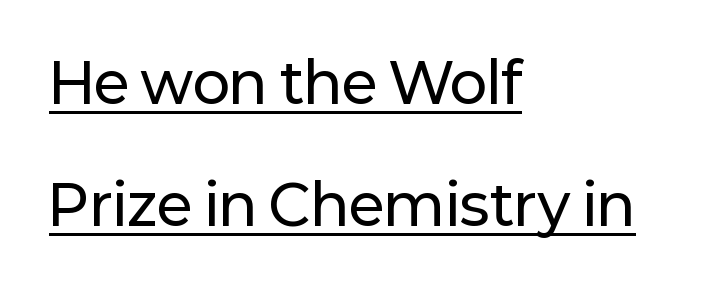
{"serif": "no", "italic": "no", "width": "normal", "stroke_contrast": "low", "x_height": "medium", "monospaced": "no", "underline": "yes", "align": "left", "line_spacing": "loose", "line_spacing_ratio": 2.18, "letter_spacing": "normal", "letter_spacing_em": 0.0, "glyph_px": 56}
